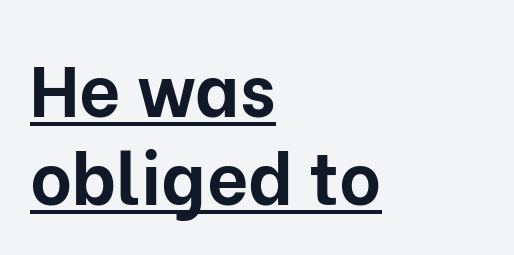
Q: Is the text bold? A: Yes.
Q: Is the text italic (slanted)? A: No, it is upright.
Q: Is the typeface a serif or a sans-serif typeface? A: Sans-serif.
Q: Is the text underlined? A: Yes.
Q: How is the paragraph aligned? A: Left-aligned.
Q: Is the spacing between letters normal or unusually wide? A: Normal.
Q: Width (condensed, normal, or wide)? A: Normal.
Q: Stroke contrast? A: Low.
Q: x-height? A: Medium.
Q: Monospaced? A: No.
